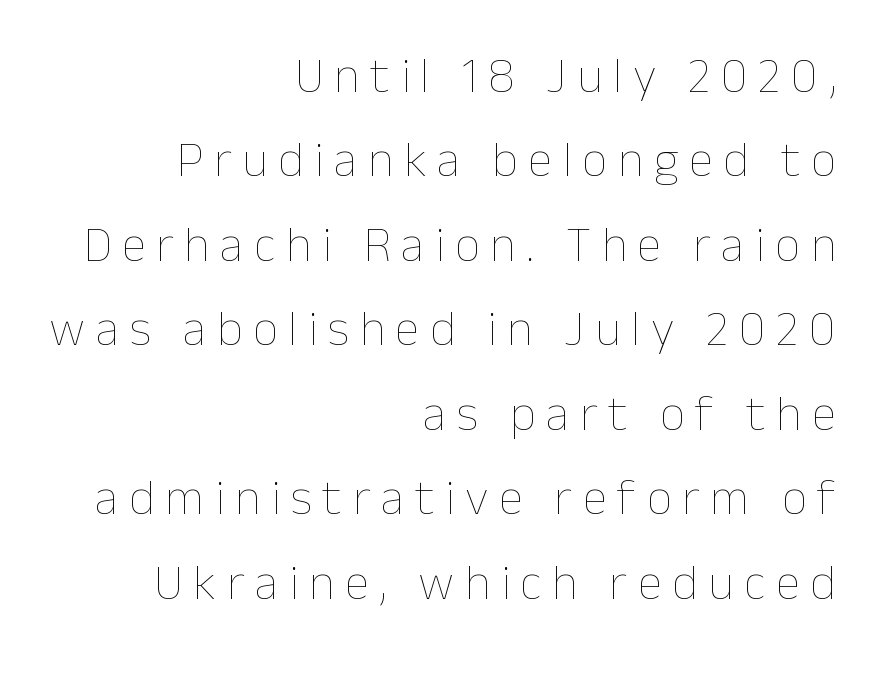
Q: Is the text bold? A: No.
Q: Is the text italic (slanted)? A: No, it is upright.
Q: Is the text underlined? A: No.
Q: How is the paragraph aligned? A: Right-aligned.
Q: Is the spacing between letters normal or unusually wide? A: Unusually wide.
Q: Is the spacing between lines tight, normal or loose? A: Normal.
Q: Width (condensed, normal, or wide)? A: Normal.
Q: Stroke contrast? A: Low.
Q: x-height? A: Medium.
Q: Monospaced? A: No.
